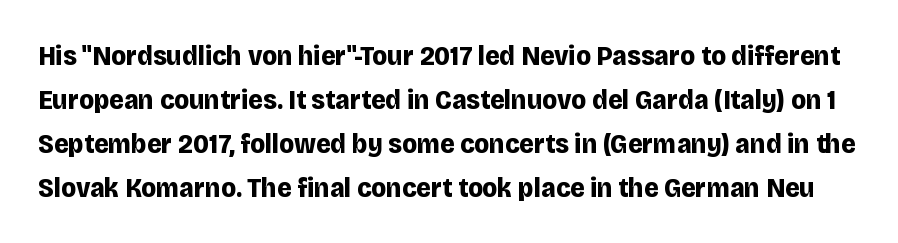
Q: Is the text bold? A: Yes.
Q: Is the text italic (slanted)? A: No, it is upright.
Q: Is the typeface a serif or a sans-serif typeface? A: Sans-serif.
Q: Is the text underlined? A: No.
Q: Is the spacing between letters normal or unusually wide? A: Normal.
Q: Is the spacing between lines tight, normal or loose? A: Normal.
Q: Width (condensed, normal, or wide)? A: Normal.
Q: Stroke contrast? A: Low.
Q: x-height? A: Large.
Q: Monospaced? A: No.
